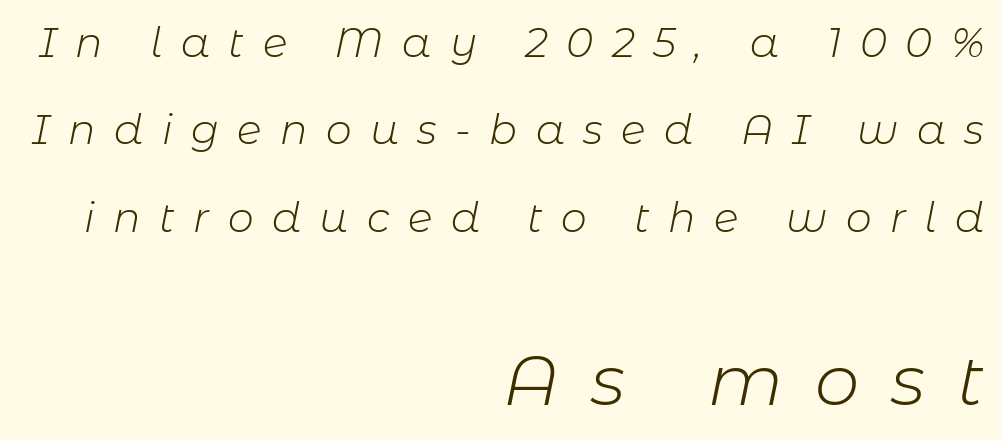
The image shows 71 px light type, italic (leaning right); set right-aligned, loose line spacing (2.13x), unusually wide letter spacing (+0.45 em), not underlined; the second (bottom) block is 1.73x larger; low stroke contrast and a medium x-height.
